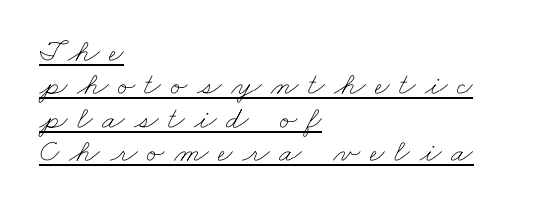
{"bold": "no", "weight": "thin", "width": "wide", "stroke_contrast": "low", "x_height": "small", "monospaced": "no", "underline": "yes", "align": "left", "line_spacing": "tight", "line_spacing_ratio": 1.04, "letter_spacing": "wide", "letter_spacing_em": 0.3, "glyph_px": 32}
